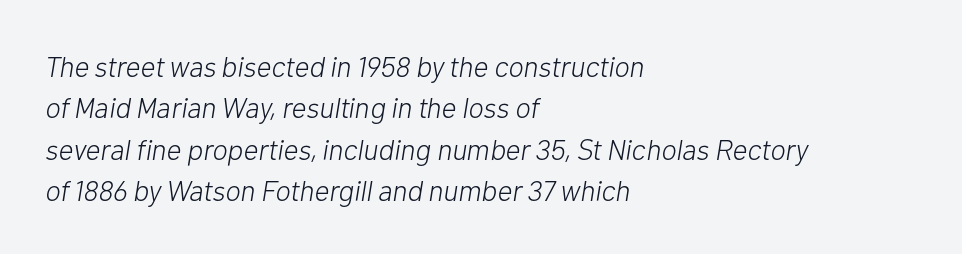
{"italic": "yes", "lean": "right", "slant_degrees": 10, "bold": "no", "weight": "light", "width": "normal", "stroke_contrast": "low", "x_height": "medium", "monospaced": "no", "underline": "no", "align": "left", "line_spacing": "normal", "line_spacing_ratio": 1.43, "letter_spacing": "normal", "letter_spacing_em": 0.0, "glyph_px": 29}
